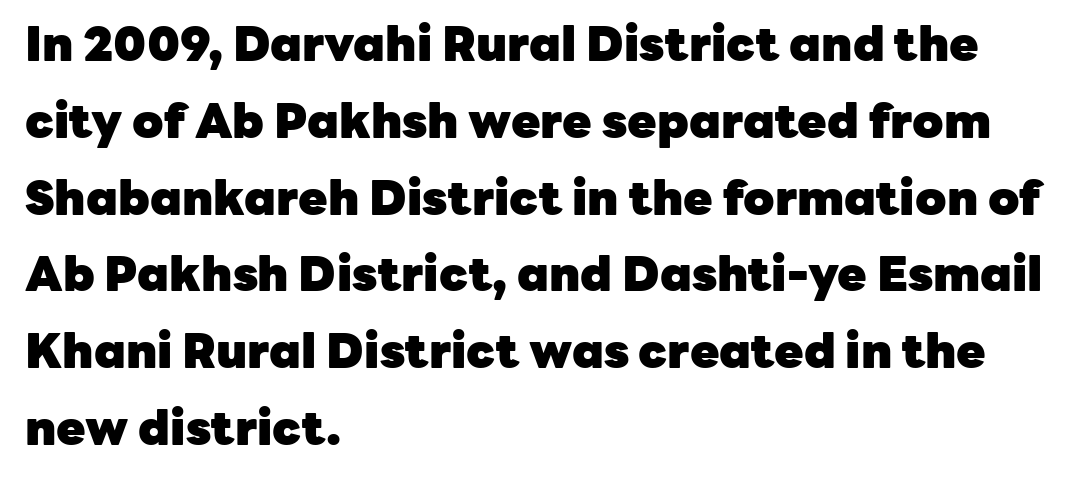
The passage shown has conventional tracking throughout. Is there any slant? The stems are plumb. The passage is arranged the way most books set body copy — flush left. Lines of text with bare space underneath. Note the varied advance widths — an 'i' is clearly narrower than an 'm'. These lines are composed in type without serifs.
